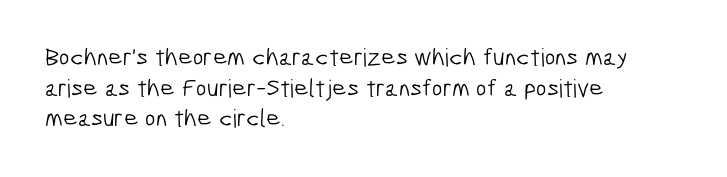
Standard letterfit; no display-style spreading of the glyphs. Visually the block forms a straight wall on the left and a jagged coastline on the right. Plain, unruled lines of type. Weight: not bold — regular or lighter.
